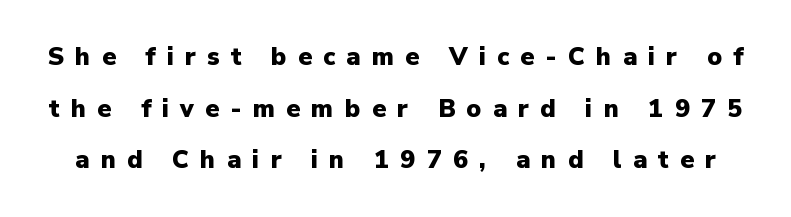
{"italic": "no", "bold": "yes", "underline": "no", "line_spacing": "loose", "line_spacing_ratio": 2.07, "letter_spacing": "wide", "letter_spacing_em": 0.45, "glyph_px": 25}
